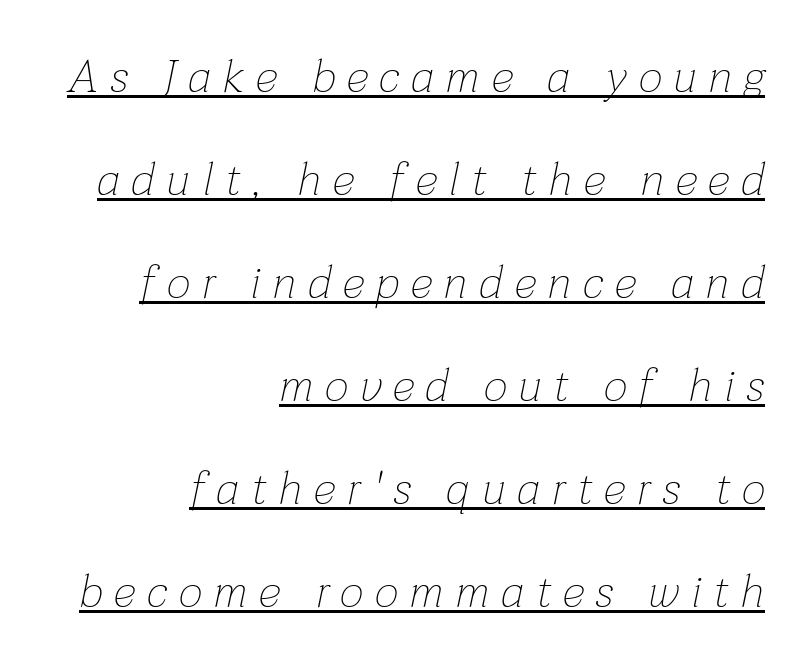
The image shows 46 px thin type, italic (leaning right); set right-aligned, loose line spacing (2.24x), unusually wide letter spacing (+0.26 em), underlined; low stroke contrast and a medium x-height.
